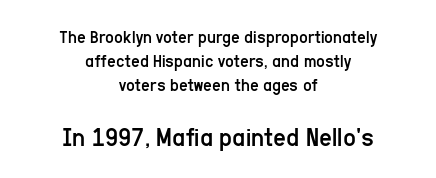
The rag falls on both sides of this text block equally. Students, note that the glyphs here touch the page at normal intervals. You could not count columns in this text — the font is proportionally spaced. Reading top to bottom, the characters get bigger at the block break.
